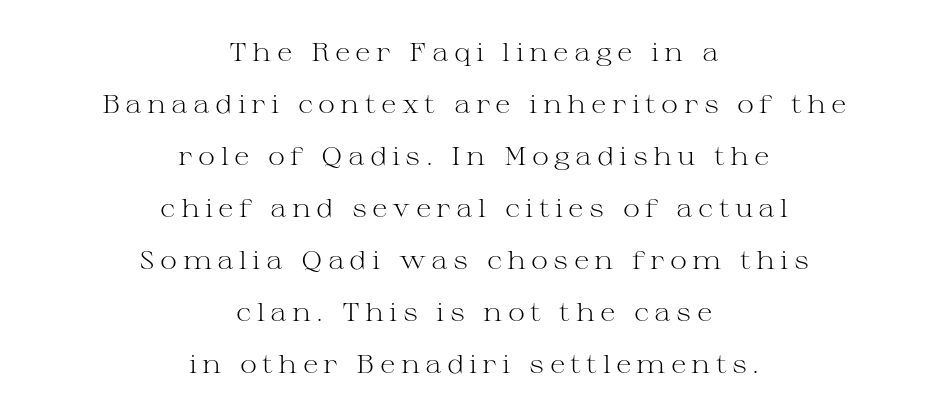
Q: Is the text bold? A: No.
Q: Is the text italic (slanted)? A: No, it is upright.
Q: Is the text underlined? A: No.
Q: How is the paragraph aligned? A: Centered.
Q: Is the spacing between letters normal or unusually wide? A: Unusually wide.
Q: Is the spacing between lines tight, normal or loose? A: Loose.
